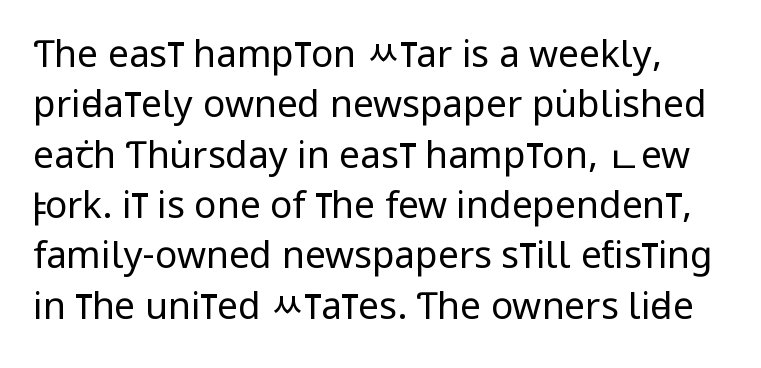
Q: Is the text bold? A: No.
Q: Is the text italic (slanted)? A: No, it is upright.
Q: Is the typeface a serif or a sans-serif typeface? A: Sans-serif.
Q: Is the text underlined? A: No.
Q: Is the spacing between letters normal or unusually wide? A: Normal.
Q: Is the spacing between lines tight, normal or loose? A: Normal.
Q: Width (condensed, normal, or wide)? A: Condensed.
Q: Stroke contrast? A: Low.
Q: x-height? A: Large.
Q: Monospaced? A: No.
